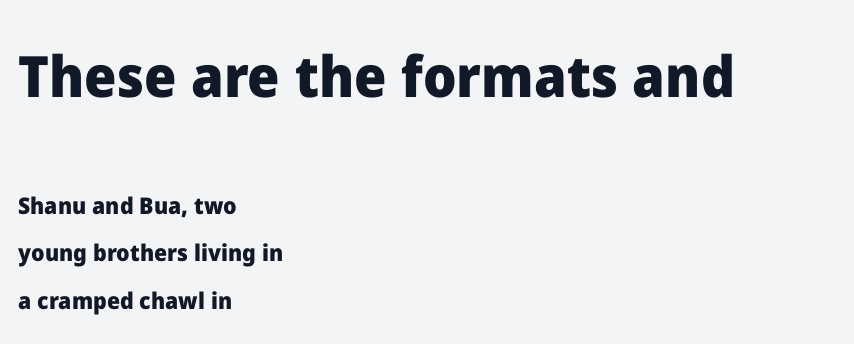
Unlike a traditional serif, this face leaves its strokes unadorned. Where is the straight margin? On the left. Proportional: the letters do not fall into vertical columns. Spacing between characters is what you'd get straight out of the box. The emphasis by scale lands on block number one, above.
